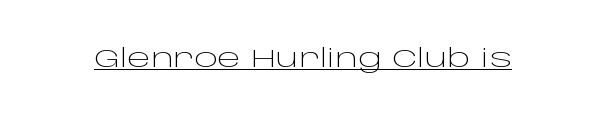
The image shows 25 px text type, upright; set normal letter spacing, underlined.
